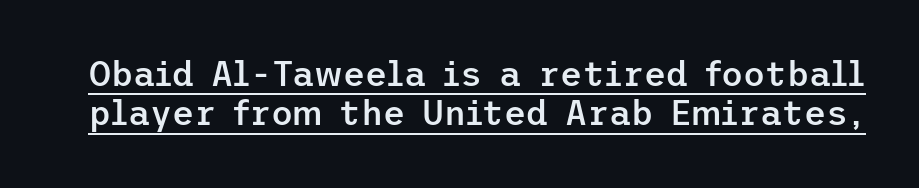
Q: Is the text bold? A: Semi-bold.
Q: Is the text italic (slanted)? A: No, it is upright.
Q: Is the typeface a serif or a sans-serif typeface? A: Sans-serif.
Q: Is the text underlined? A: Yes.
Q: Is the spacing between letters normal or unusually wide? A: Normal.
Q: Width (condensed, normal, or wide)? A: Normal.
Q: Stroke contrast? A: Low.
Q: x-height? A: Medium.
